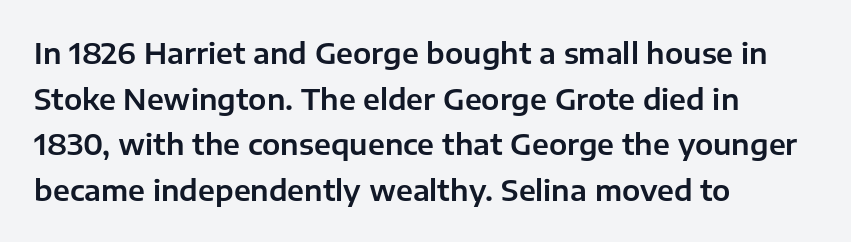
{"serif": "no", "italic": "no", "width": "normal", "stroke_contrast": "low", "x_height": "medium", "monospaced": "no", "underline": "no", "align": "left", "line_spacing": "normal", "line_spacing_ratio": 1.57, "letter_spacing": "normal", "letter_spacing_em": 0.0, "glyph_px": 29}
